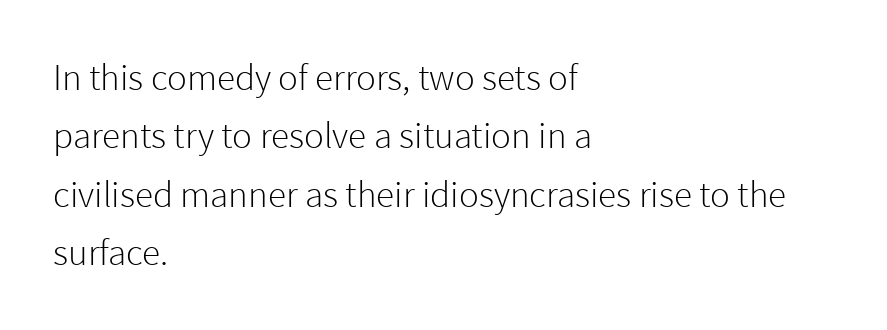
{"serif": "no", "italic": "no", "bold": "no", "weight": "light", "width": "normal", "x_height": "medium", "monospaced": "no", "underline": "no", "align": "left", "line_spacing": "normal", "line_spacing_ratio": 1.58, "letter_spacing": "normal", "letter_spacing_em": 0.0, "glyph_px": 37}
